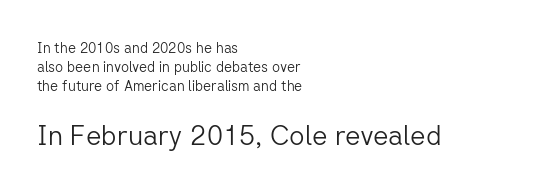
{"italic": "no", "bold": "no", "underline": "no", "align": "left", "line_spacing": "normal", "line_spacing_ratio": 1.35, "letter_spacing": "normal", "letter_spacing_em": 0.0, "larger_block": "second", "size_ratio": 1.93, "glyph_px": 27}
